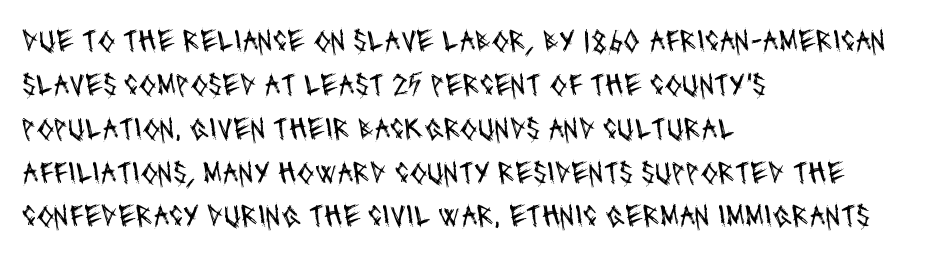
Each letter keeps its own natural width here, so spacing adapts to shape. Vertical stems look standard width or narrower in stroke. Words float on clear page, feet unadorned. The line-height multiplier appears to be the usual default. Is the letter spacing exaggerated? No — it looks like the ordinary default. The paragraph has a hard left edge and a soft right edge.
